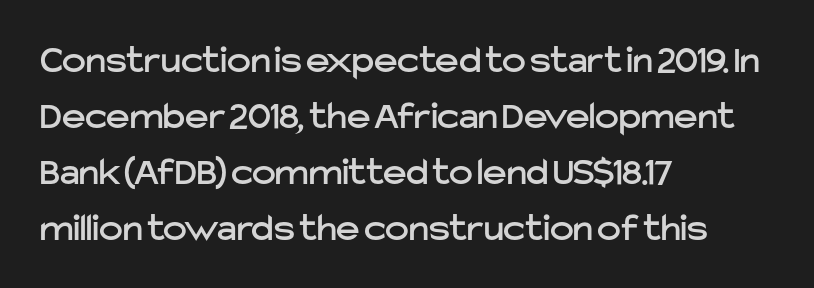
{"serif": "no", "italic": "no", "width": "normal", "stroke_contrast": "low", "x_height": "medium", "monospaced": "no", "underline": "no", "align": "left", "line_spacing": "normal", "line_spacing_ratio": 1.4, "letter_spacing": "normal", "letter_spacing_em": 0.0, "glyph_px": 40}
